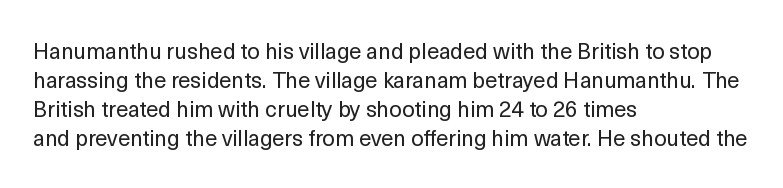
Tall strokes in this sample are plumb rather than angled. The passage shown has conventional tracking throughout. Every row of glyphs begins at an identical x-position on the left. A normal amount of white space separates one row of letters from the next. Type without underlining.
